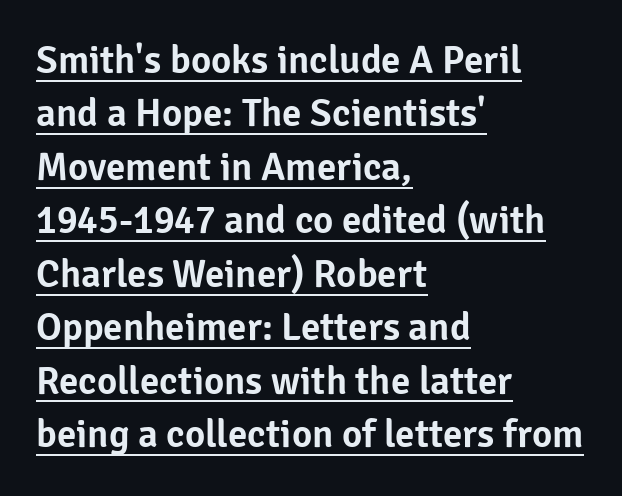
Q: Is the text italic (slanted)? A: No, it is upright.
Q: Is the typeface a serif or a sans-serif typeface? A: Sans-serif.
Q: Is the text underlined? A: Yes.
Q: How is the paragraph aligned? A: Left-aligned.
Q: Is the spacing between letters normal or unusually wide? A: Normal.
Q: Is the spacing between lines tight, normal or loose? A: Normal.
Q: Width (condensed, normal, or wide)? A: Normal.
Q: Stroke contrast? A: Low.
Q: x-height? A: Medium.
Q: Monospaced? A: No.
